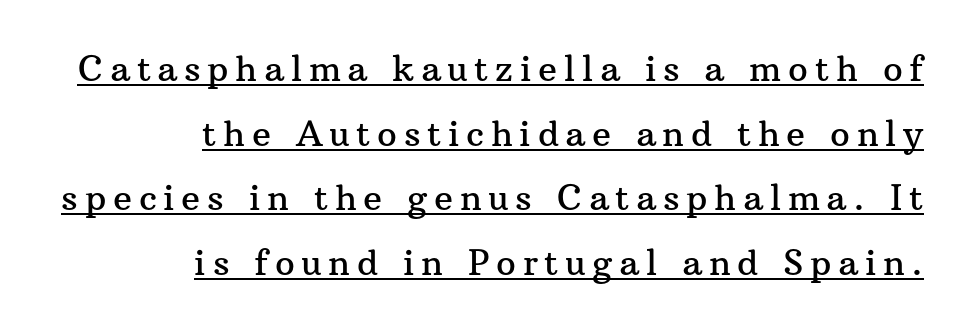
The image shows 35 px serif type, upright; set right-aligned, line spacing 1.85x, underlined; medium stroke contrast and a medium x-height.
